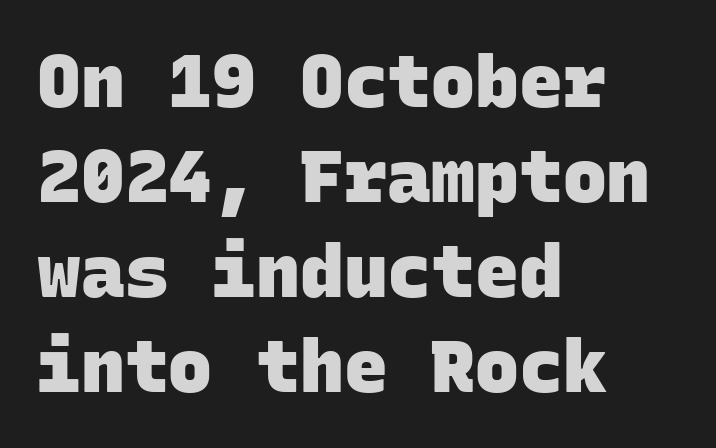
Q: Is the text bold? A: Yes.
Q: Is the typeface a serif or a sans-serif typeface? A: Sans-serif.
Q: Is the text underlined? A: No.
Q: How is the paragraph aligned? A: Left-aligned.
Q: Is the spacing between letters normal or unusually wide? A: Normal.
Q: Is the spacing between lines tight, normal or loose? A: Normal.
Q: Width (condensed, normal, or wide)? A: Normal.
Q: Stroke contrast? A: Low.
Q: x-height? A: Large.
Q: Monospaced? A: Yes.
